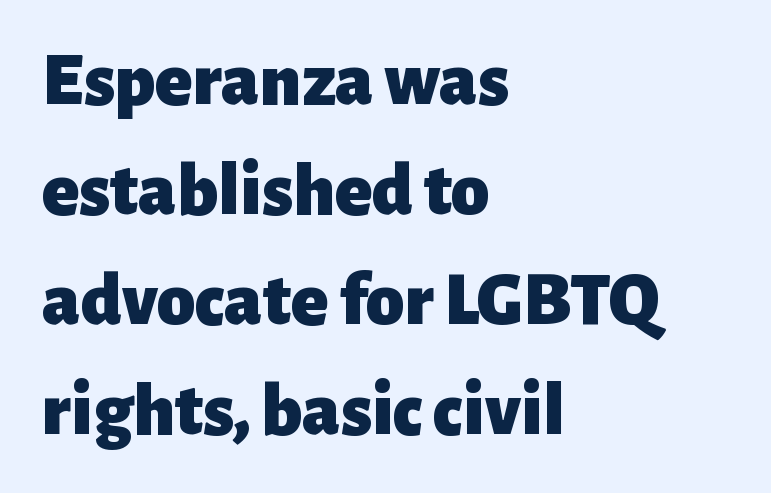
The image shows 77 px heavy sans-serif type, upright; set left-aligned, normal line spacing (1.43x), normal letter spacing, not underlined; low stroke contrast and a medium x-height.
